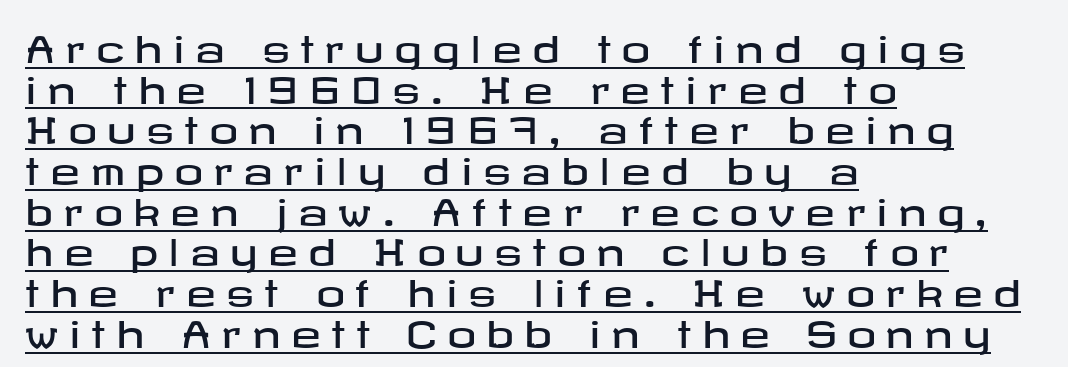
The image shows 36 px wide sans-serif type, upright; set left-aligned, tight line spacing (1.13x), unusually wide letter spacing (+0.29 em), underlined; low stroke contrast and a medium x-height.
